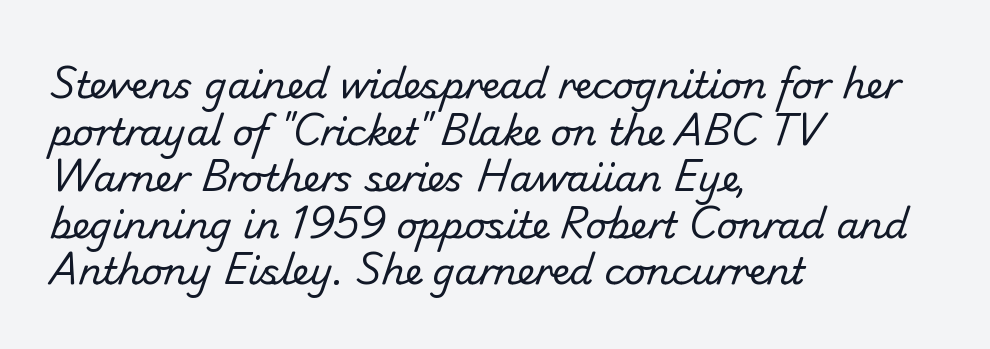
The image shows 37 px regular-weight sans-serif type; set left-aligned, normal line spacing (1.26x), normal letter spacing, not underlined; low stroke contrast and a small x-height.
